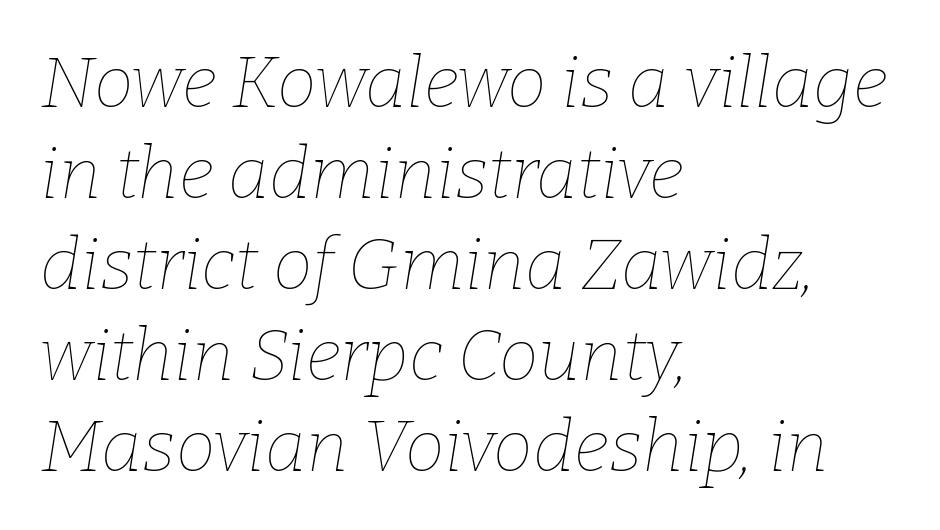
The image shows 71 px thin type, italic (leaning right); set left-aligned, normal line spacing (1.28x), normal letter spacing, not underlined; low stroke contrast and a medium x-height.
